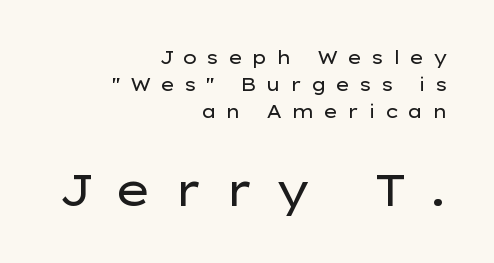
Leading: standard. The letterforms sit at book weight or below. Compare the two chunks: the lower has the greater cap height. Tall strokes in this sample are plumb rather than angled. The tracking jumps out immediately: characters are airy and widely separated. Type style note: lacks serifs.
